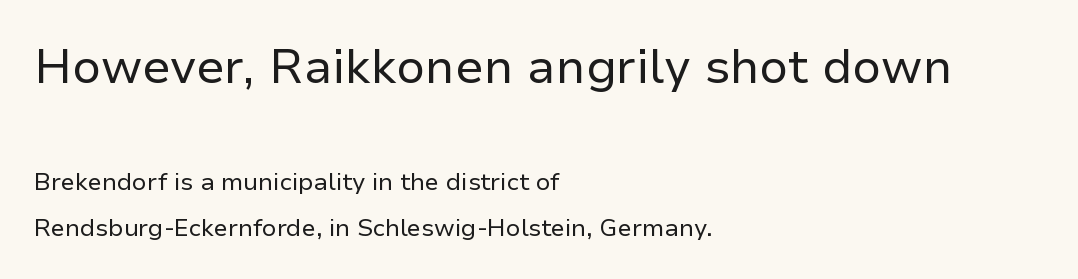
Q: Is the text bold? A: No.
Q: Is the text italic (slanted)? A: No, it is upright.
Q: Is the typeface a serif or a sans-serif typeface? A: Sans-serif.
Q: Is the text underlined? A: No.
Q: How is the paragraph aligned? A: Left-aligned.
Q: Is the spacing between letters normal or unusually wide? A: Normal.
Q: Is the spacing between lines tight, normal or loose? A: Loose.
Q: Which block of text is set in a larger size, the first (top) or the second (bottom)? A: The first (top) one.
Q: Width (condensed, normal, or wide)? A: Normal.
Q: Stroke contrast? A: Low.
Q: x-height? A: Medium.
Q: Monospaced? A: No.
